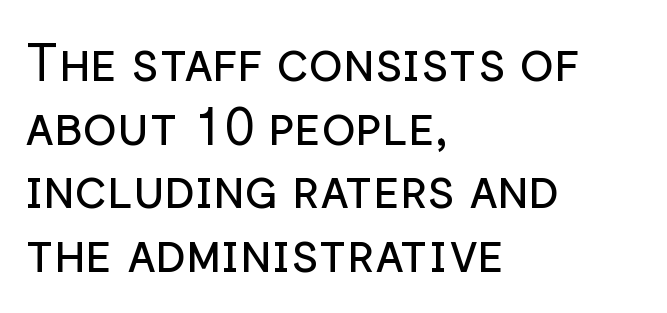
Q: Is the text bold? A: No.
Q: Is the text italic (slanted)? A: No, it is upright.
Q: Is the typeface a serif or a sans-serif typeface? A: Sans-serif.
Q: Is the text underlined? A: No.
Q: How is the paragraph aligned? A: Left-aligned.
Q: Is the spacing between letters normal or unusually wide? A: Normal.
Q: Is the spacing between lines tight, normal or loose? A: Normal.
Q: Width (condensed, normal, or wide)? A: Normal.
Q: Stroke contrast? A: Low.
Q: x-height? A: Medium.
Q: Monospaced? A: No.
